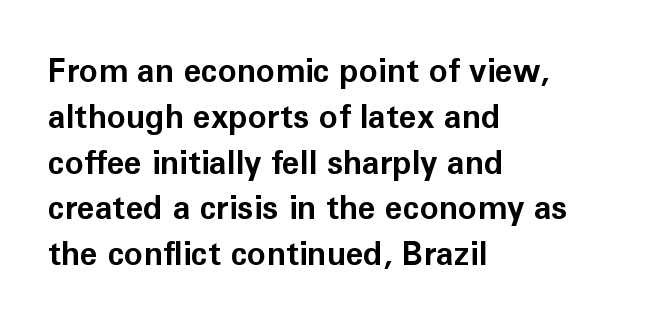
{"serif": "no", "italic": "no", "bold": "yes", "weight": "bold", "width": "normal", "stroke_contrast": "low", "x_height": "medium", "monospaced": "no", "underline": "no", "align": "left", "line_spacing": "normal", "line_spacing_ratio": 1.43, "letter_spacing": "normal", "letter_spacing_em": 0.0, "glyph_px": 32}
